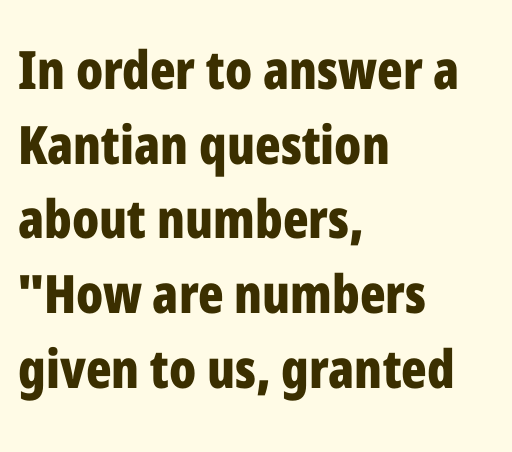
{"serif": "no", "italic": "no", "bold": "yes", "weight": "bold", "width": "condensed", "stroke_contrast": "low", "x_height": "medium", "monospaced": "no", "underline": "no", "align": "left", "line_spacing": "normal", "line_spacing_ratio": 1.41, "letter_spacing": "normal", "letter_spacing_em": 0.0, "glyph_px": 53}
